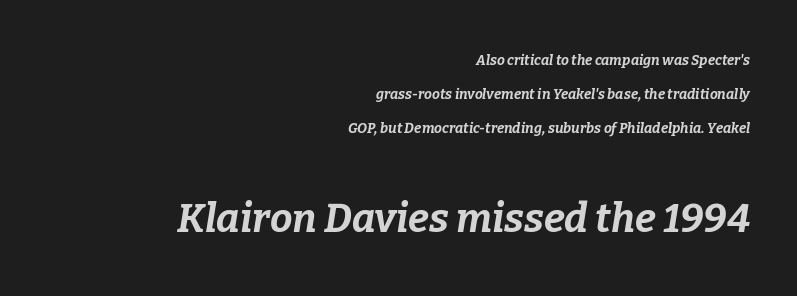
Q: Is the text bold? A: Yes.
Q: Is the text italic (slanted)? A: Yes, it leans right by about 9 degrees.
Q: Is the text underlined? A: No.
Q: How is the paragraph aligned? A: Right-aligned.
Q: Is the spacing between letters normal or unusually wide? A: Normal.
Q: Is the spacing between lines tight, normal or loose? A: Loose.
Q: Which block of text is set in a larger size, the first (top) or the second (bottom)? A: The second (bottom) one.
Q: Width (condensed, normal, or wide)? A: Normal.
Q: Stroke contrast? A: Low.
Q: x-height? A: Medium.
Q: Monospaced? A: No.
